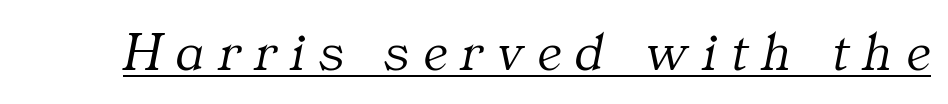
The image shows 55 px light serif type, italic (leaning right); set unusually wide letter spacing (+0.26 em), underlined; medium stroke contrast and a medium x-height.
